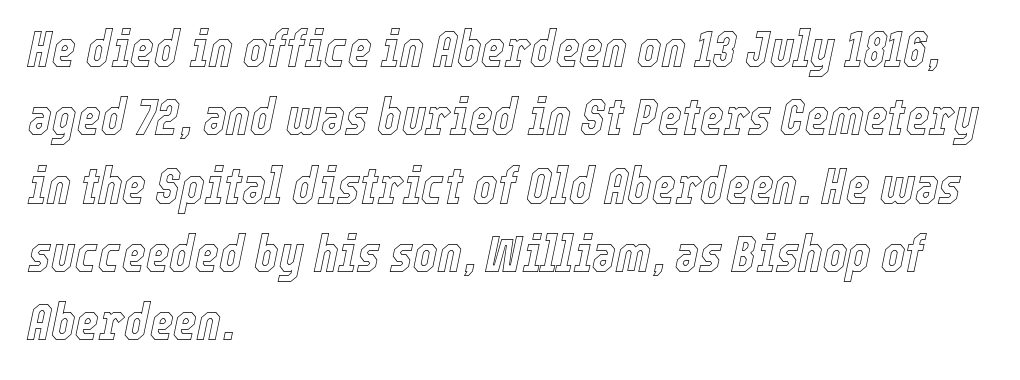
The image shows 51 px condensed type, italic (leaning right); set left-aligned, normal line spacing (1.34x), normal letter spacing, not underlined; a medium x-height.
